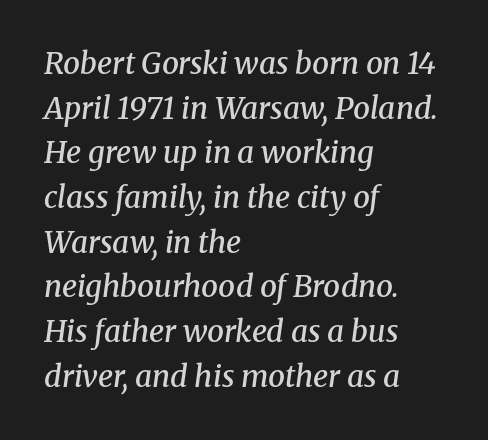
A typesetter would call this leading conventional body-copy spacing. Characters follow at the spacing the type designer built in. Regarding serifs, this sample has them. Each line starts at the same left margin while the right side varies. Is the type slanted? Yes — the strokes lean at a clear angle. Do the characters align in a grid? No, the font is proportional.
